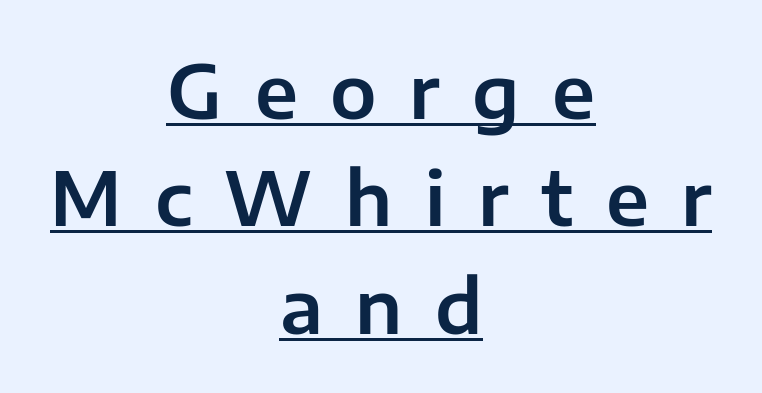
{"serif": "no", "italic": "no", "width": "normal", "stroke_contrast": "low", "x_height": "medium", "monospaced": "no", "underline": "yes", "align": "center", "line_spacing": "normal", "line_spacing_ratio": 1.45, "letter_spacing": "wide", "letter_spacing_em": 0.44, "glyph_px": 74}
